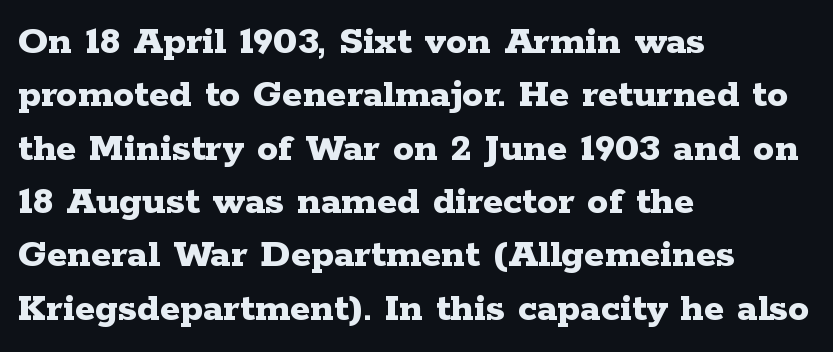
Q: Is the text bold? A: Yes.
Q: Is the text italic (slanted)? A: No, it is upright.
Q: Is the typeface a serif or a sans-serif typeface? A: Serif.
Q: Is the text underlined? A: No.
Q: How is the paragraph aligned? A: Left-aligned.
Q: Is the spacing between letters normal or unusually wide? A: Normal.
Q: Is the spacing between lines tight, normal or loose? A: Normal.
Q: Width (condensed, normal, or wide)? A: Wide.
Q: Stroke contrast? A: Low.
Q: x-height? A: Medium.
Q: Monospaced? A: No.
